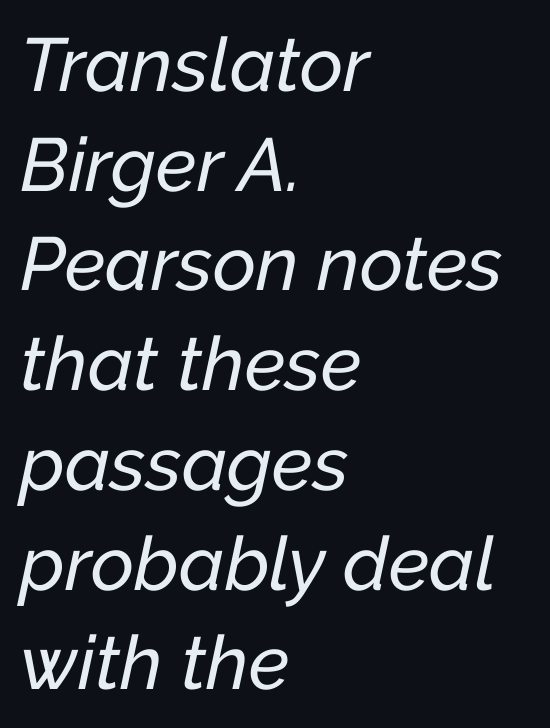
The image shows 75 px text type, italic (leaning right); set left-aligned, normal line spacing (1.33x), normal letter spacing, not underlined; low stroke contrast and a medium x-height.
